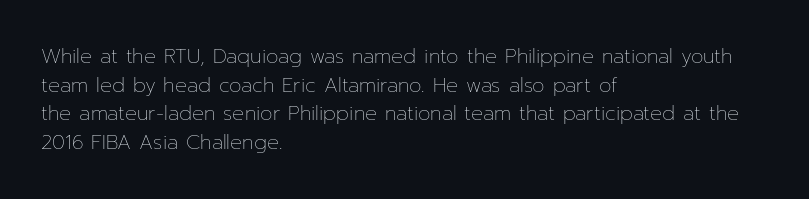
{"italic": "no", "bold": "no", "underline": "no", "align": "left", "line_spacing": "normal", "line_spacing_ratio": 1.43, "letter_spacing": "normal", "letter_spacing_em": 0.0, "glyph_px": 20}
